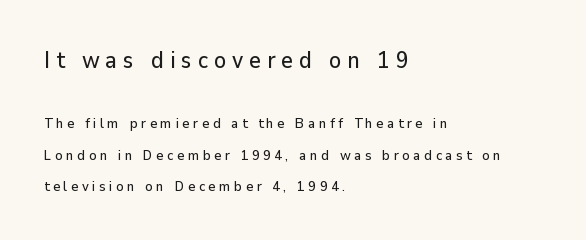
{"italic": "no", "underline": "no", "align": "left", "line_spacing": "loose", "line_spacing_ratio": 2.22, "letter_spacing": "wide", "letter_spacing_em": 0.25, "larger_block": "first", "size_ratio": 1.64, "glyph_px": 23}
